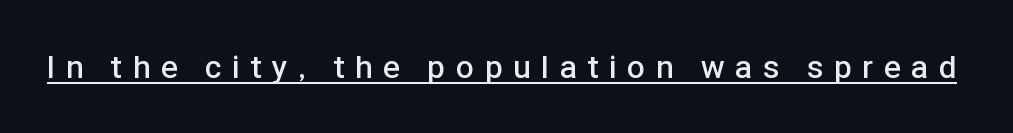
Q: Is the text bold? A: Semi-bold.
Q: Is the text italic (slanted)? A: No, it is upright.
Q: Is the typeface a serif or a sans-serif typeface? A: Sans-serif.
Q: Is the text underlined? A: Yes.
Q: Is the spacing between letters normal or unusually wide? A: Unusually wide.
Q: Width (condensed, normal, or wide)? A: Normal.
Q: Stroke contrast? A: Low.
Q: x-height? A: Medium.
Q: Monospaced? A: No.
